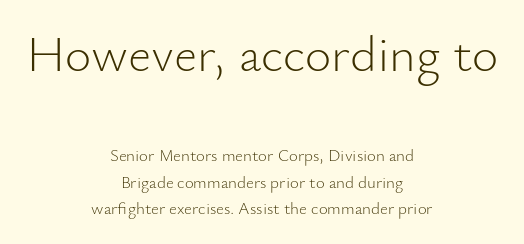
Q: Is the text bold? A: No.
Q: Is the text italic (slanted)? A: No, it is upright.
Q: Is the typeface a serif or a sans-serif typeface? A: Sans-serif.
Q: Is the text underlined? A: No.
Q: How is the paragraph aligned? A: Centered.
Q: Is the spacing between letters normal or unusually wide? A: Normal.
Q: Is the spacing between lines tight, normal or loose? A: Normal.
Q: Which block of text is set in a larger size, the first (top) or the second (bottom)? A: The first (top) one.
Q: Width (condensed, normal, or wide)? A: Normal.
Q: Stroke contrast? A: Low.
Q: x-height? A: Small.
Q: Monospaced? A: No.
